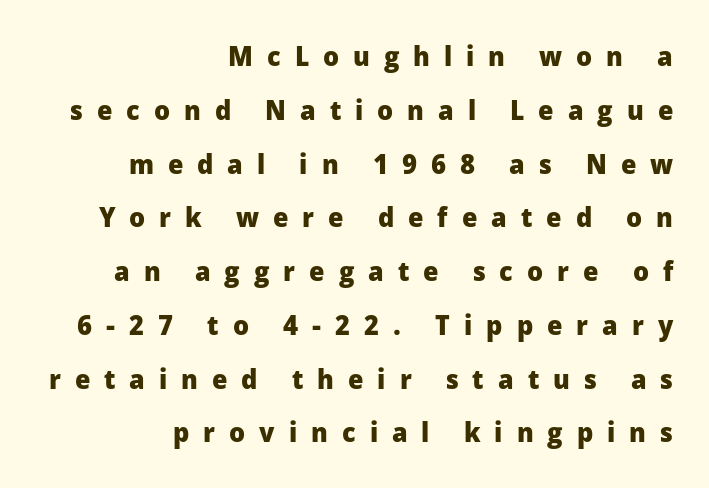
The image shows 28 px heavy sans-serif type, upright; set right-aligned, loose line spacing (1.92x), unusually wide letter spacing (+0.5 em), not underlined; low stroke contrast and a medium x-height.
